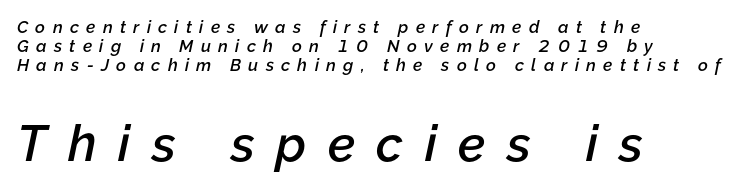
Q: Is the text bold? A: Semi-bold.
Q: Is the text italic (slanted)? A: Yes, it leans right by about 12 degrees.
Q: Is the text underlined? A: No.
Q: How is the paragraph aligned? A: Left-aligned.
Q: Is the spacing between letters normal or unusually wide? A: Unusually wide.
Q: Is the spacing between lines tight, normal or loose? A: Tight.
Q: Which block of text is set in a larger size, the first (top) or the second (bottom)? A: The second (bottom) one.
Q: Width (condensed, normal, or wide)? A: Normal.
Q: Stroke contrast? A: Low.
Q: x-height? A: Medium.
Q: Monospaced? A: No.
